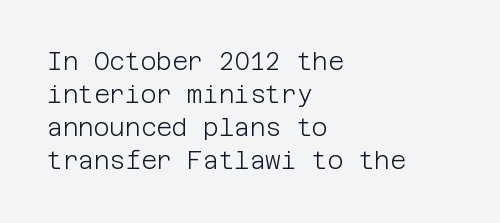
The image shows 24 px text type, upright; set left-aligned, normal line spacing (1.38x), normal letter spacing, not underlined.
